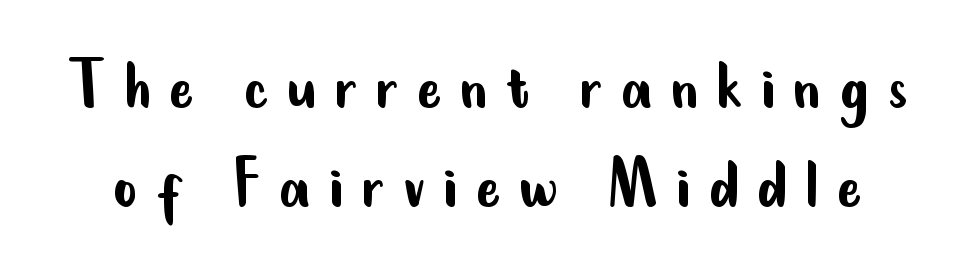
The image shows 75 px regular-weight, condensed sans-serif type, upright; set normal line spacing (1.32x), unusually wide letter spacing (+0.24 em), not underlined; low stroke contrast and a small x-height.
